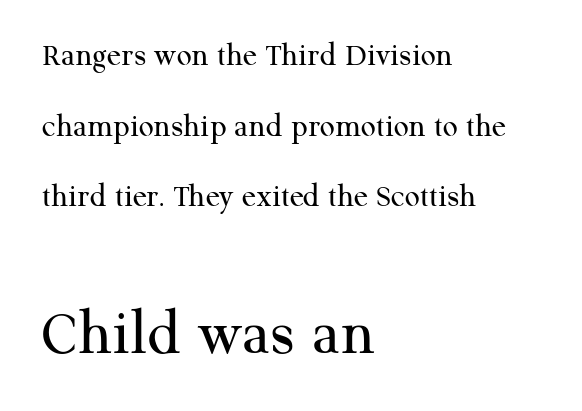
The image shows 66 px regular-weight serif type, upright; set left-aligned, loose line spacing (2.14x), normal letter spacing, not underlined; the second (bottom) block is 2.0x larger; medium stroke contrast and a medium x-height.
